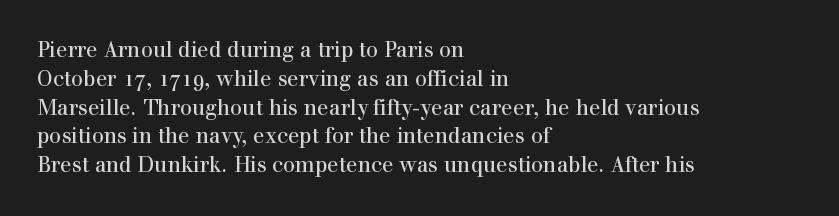
Q: Is the text italic (slanted)? A: No, it is upright.
Q: Is the text underlined? A: No.
Q: How is the paragraph aligned? A: Left-aligned.
Q: Is the spacing between letters normal or unusually wide? A: Normal.
Q: Is the spacing between lines tight, normal or loose? A: Normal.
